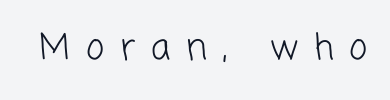
Each letter's strokes conclude bluntly, with no projecting serifs. The line texture is sparse and dotted thanks to wide tracking. Beneath every word, the page is bare. Heaviness? Minimal to ordinary, like unemphasized prose. Character widths vary here, with narrow letters taking less room than wide ones.
